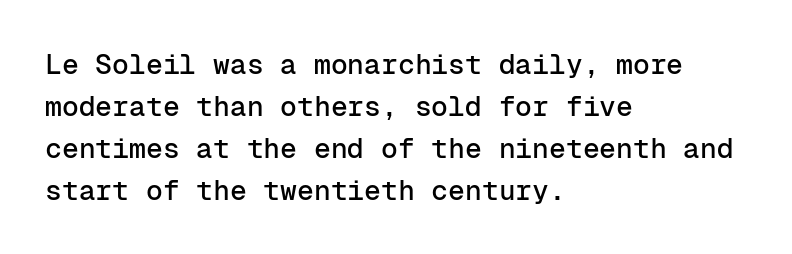
The lines sit at an ordinary, default distance from one another. Looks like terminal output: every glyph gets an equal slot. Characters remain perfectly vertical along every line. The typeface chosen for these lines omits serifs. The space beneath each line is pristine and unruled. The letters sit at their default tracking, neither squeezed nor spread.
